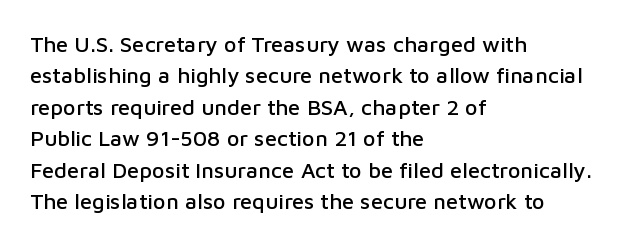
Q: Is the text italic (slanted)? A: No, it is upright.
Q: Is the text underlined? A: No.
Q: How is the paragraph aligned? A: Left-aligned.
Q: Is the spacing between letters normal or unusually wide? A: Normal.
Q: Is the spacing between lines tight, normal or loose? A: Normal.
